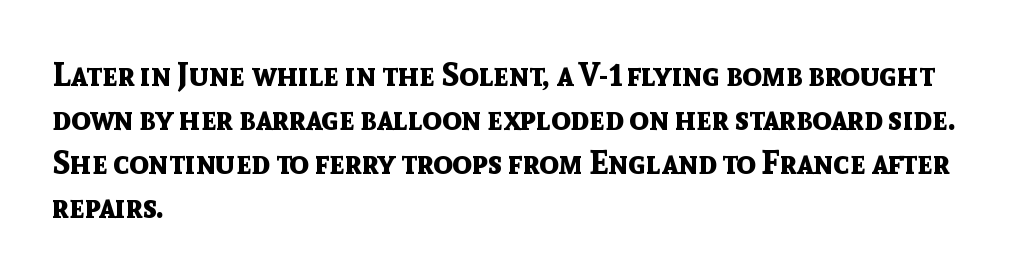
{"serif": "no", "italic": "no", "bold": "yes", "weight": "bold", "width": "normal", "x_height": "medium", "monospaced": "no", "underline": "no", "align": "left", "line_spacing": "normal", "line_spacing_ratio": 1.37, "letter_spacing": "normal", "letter_spacing_em": 0.0, "glyph_px": 32}
